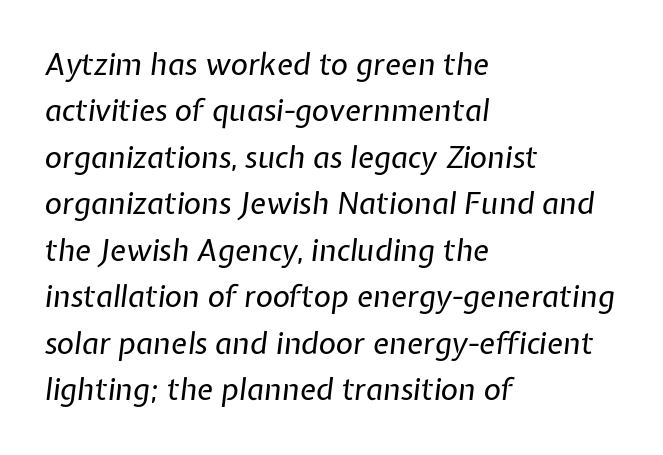
Q: Is the text bold? A: No.
Q: Is the text italic (slanted)? A: Yes, it leans right by about 7 degrees.
Q: Is the text underlined? A: No.
Q: How is the paragraph aligned? A: Left-aligned.
Q: Is the spacing between letters normal or unusually wide? A: Normal.
Q: Is the spacing between lines tight, normal or loose? A: Normal.
Q: Width (condensed, normal, or wide)? A: Normal.
Q: Stroke contrast? A: Low.
Q: x-height? A: Medium.
Q: Monospaced? A: No.
